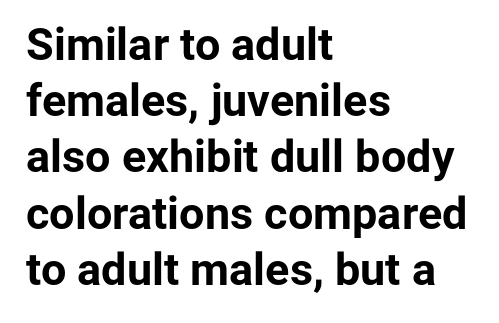
The image shows 45 px bold sans-serif type, upright; set left-aligned, normal line spacing (1.25x), normal letter spacing, not underlined; low stroke contrast and a medium x-height.
